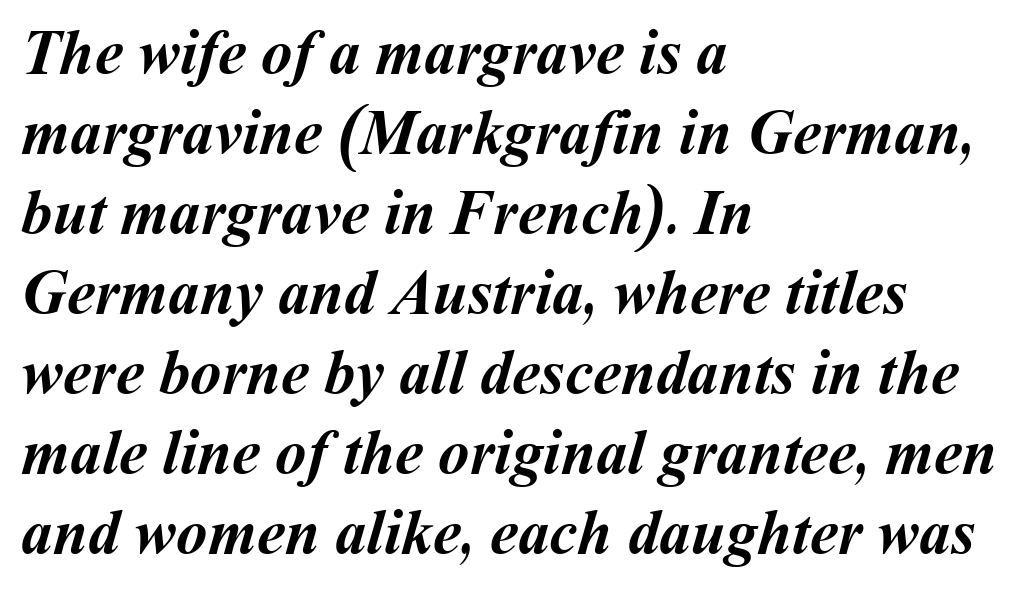
Q: Is the text bold? A: Yes.
Q: Is the text underlined? A: No.
Q: How is the paragraph aligned? A: Left-aligned.
Q: Is the spacing between letters normal or unusually wide? A: Normal.
Q: Is the spacing between lines tight, normal or loose? A: Normal.
Q: Width (condensed, normal, or wide)? A: Normal.
Q: Stroke contrast? A: Medium.
Q: x-height? A: Medium.
Q: Monospaced? A: No.
